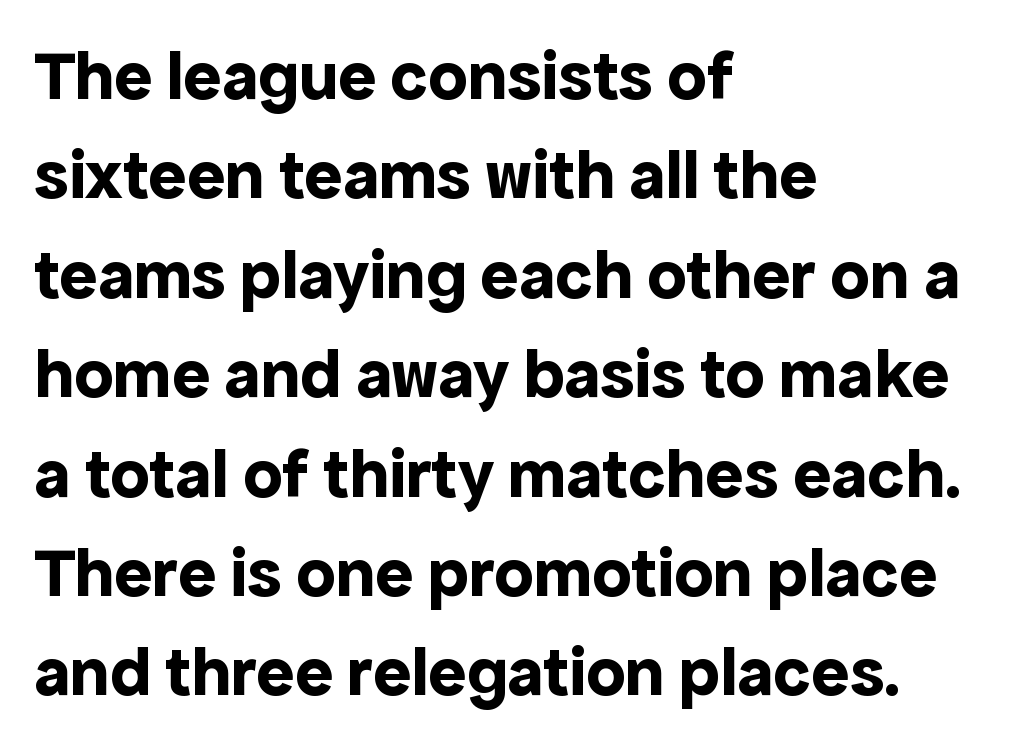
Q: Is the text bold? A: Yes.
Q: Is the text italic (slanted)? A: No, it is upright.
Q: Is the typeface a serif or a sans-serif typeface? A: Sans-serif.
Q: Is the text underlined? A: No.
Q: How is the paragraph aligned? A: Left-aligned.
Q: Is the spacing between letters normal or unusually wide? A: Normal.
Q: Is the spacing between lines tight, normal or loose? A: Normal.
Q: Width (condensed, normal, or wide)? A: Normal.
Q: x-height? A: Medium.
Q: Monospaced? A: No.
